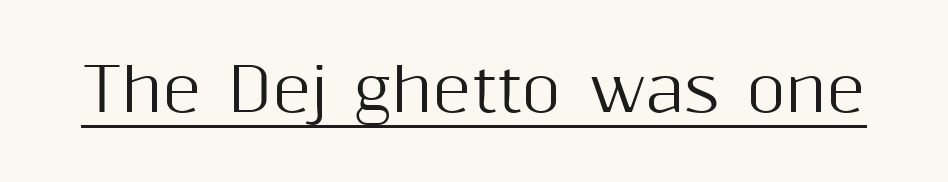
Is this a fixed-width face? No — the glyphs have proportional, varying widths. The face used here appears with an underline applied. In terms of letterspacing, this is plain default setting. Unlike a traditional serif, this face leaves its strokes unadorned. In terms of posture, this sample is upright.
